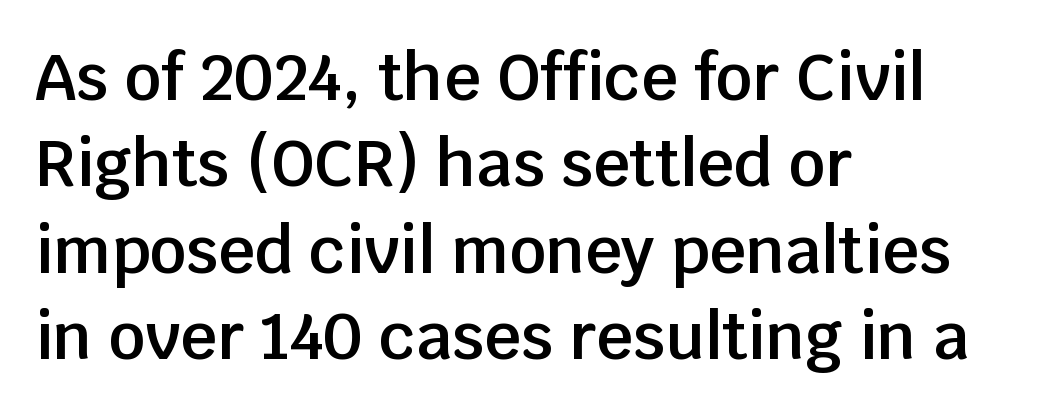
{"serif": "no", "italic": "no", "bold": "semi", "weight": "semibold", "width": "normal", "stroke_contrast": "low", "x_height": "large", "monospaced": "no", "underline": "no", "align": "left", "line_spacing": "normal", "line_spacing_ratio": 1.35, "letter_spacing": "normal", "letter_spacing_em": 0.0, "glyph_px": 64}
